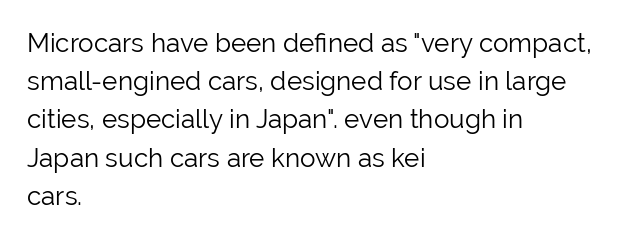
The image shows 26 px text type, upright; set left-aligned, normal line spacing (1.47x), normal letter spacing, not underlined.
